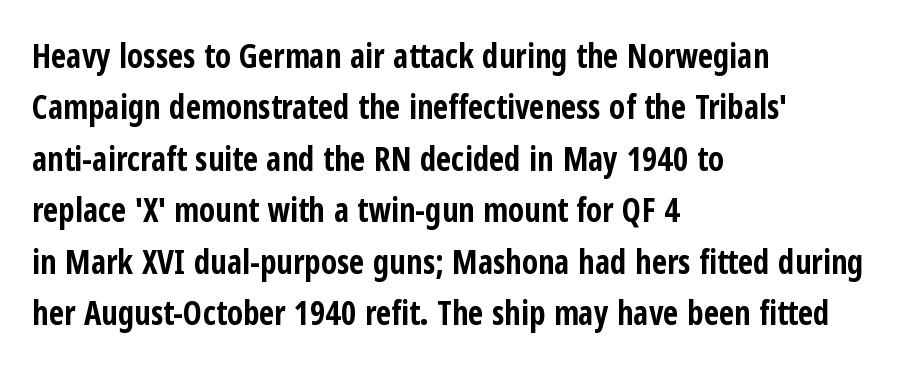
Q: Is the text bold? A: Yes.
Q: Is the text italic (slanted)? A: No, it is upright.
Q: Is the typeface a serif or a sans-serif typeface? A: Sans-serif.
Q: Is the text underlined? A: No.
Q: How is the paragraph aligned? A: Left-aligned.
Q: Is the spacing between letters normal or unusually wide? A: Normal.
Q: Is the spacing between lines tight, normal or loose? A: Normal.
Q: Width (condensed, normal, or wide)? A: Condensed.
Q: Stroke contrast? A: Low.
Q: x-height? A: Medium.
Q: Monospaced? A: No.
